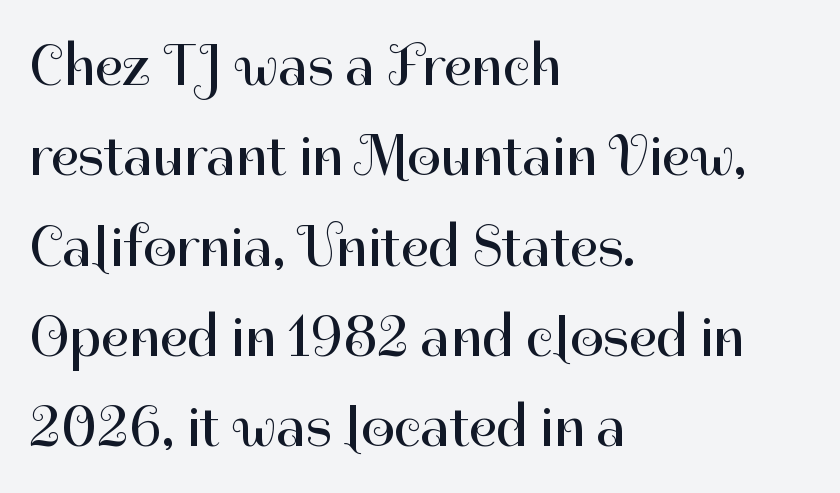
{"serif": "no", "italic": "no", "bold": "no", "weight": "regular", "width": "normal", "stroke_contrast": "high", "x_height": "medium", "monospaced": "no", "underline": "no", "align": "left", "line_spacing": "normal", "line_spacing_ratio": 1.53, "letter_spacing": "normal", "letter_spacing_em": 0.0, "glyph_px": 59}
